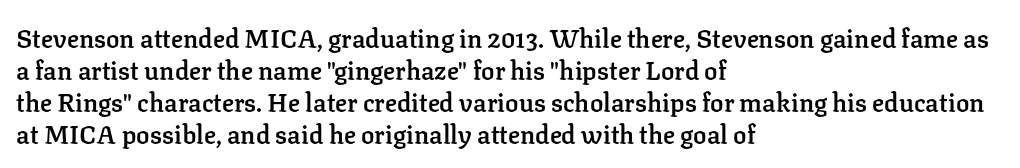
{"italic": "no", "bold": "semi", "underline": "no", "align": "left", "line_spacing": "normal", "line_spacing_ratio": 1.28, "letter_spacing": "normal", "letter_spacing_em": 0.0, "glyph_px": 25}
